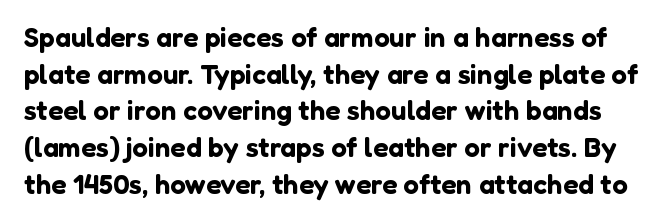
The image shows 28 px sans-serif type, upright; set normal line spacing (1.31x), normal letter spacing, not underlined; low stroke contrast and a medium x-height.
